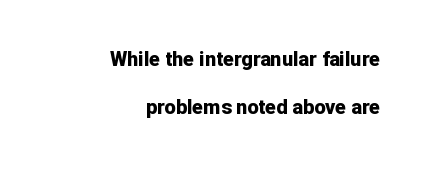
Q: Is the text bold? A: Yes.
Q: Is the text italic (slanted)? A: No, it is upright.
Q: Is the text underlined? A: No.
Q: How is the paragraph aligned? A: Right-aligned.
Q: Is the spacing between letters normal or unusually wide? A: Normal.
Q: Is the spacing between lines tight, normal or loose? A: Loose.
